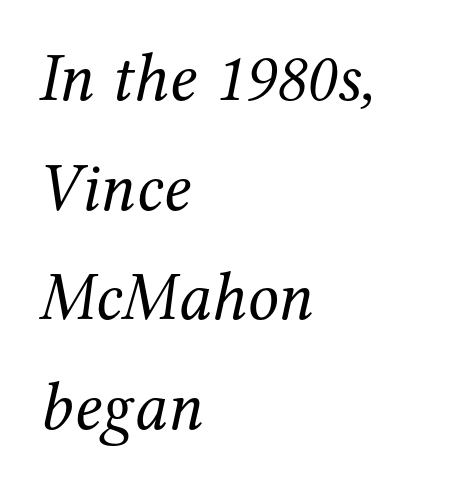
The image shows 69 px regular-weight serif type, italic (leaning right); set left-aligned, normal line spacing (1.59x), normal letter spacing, not underlined; medium stroke contrast and a medium x-height.
